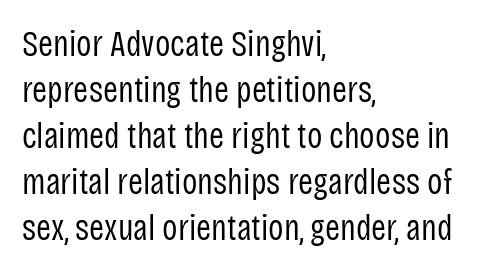
Q: Is the text bold? A: No.
Q: Is the text italic (slanted)? A: No, it is upright.
Q: Is the typeface a serif or a sans-serif typeface? A: Sans-serif.
Q: Is the text underlined? A: No.
Q: How is the paragraph aligned? A: Left-aligned.
Q: Is the spacing between letters normal or unusually wide? A: Normal.
Q: Is the spacing between lines tight, normal or loose? A: Normal.
Q: Width (condensed, normal, or wide)? A: Condensed.
Q: Stroke contrast? A: Low.
Q: x-height? A: Large.
Q: Monospaced? A: No.
